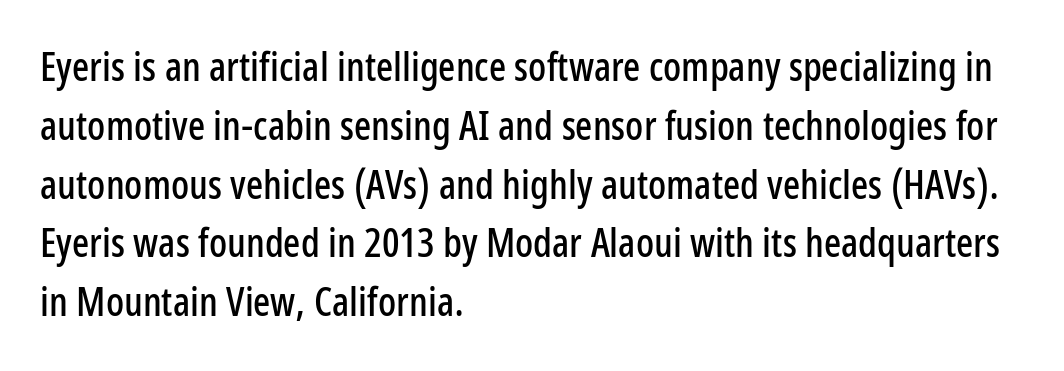
Q: Is the text italic (slanted)? A: No, it is upright.
Q: Is the typeface a serif or a sans-serif typeface? A: Sans-serif.
Q: Is the text underlined? A: No.
Q: How is the paragraph aligned? A: Left-aligned.
Q: Is the spacing between letters normal or unusually wide? A: Normal.
Q: Is the spacing between lines tight, normal or loose? A: Normal.
Q: Width (condensed, normal, or wide)? A: Condensed.
Q: Stroke contrast? A: Low.
Q: x-height? A: Medium.
Q: Monospaced? A: No.
